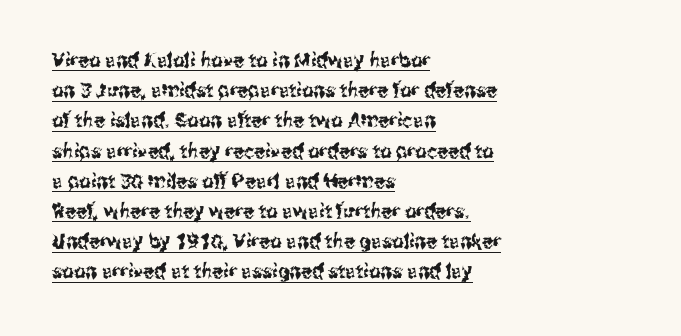
In terms of posture, this sample is upright. Horizontally, the lines are justified to the leading edge only. Is there an underline? Yes — a line sits under the letters. Each new line begins a customary step beneath the previous one. The gaps between neighbouring characters are ordinary and unremarkable.
